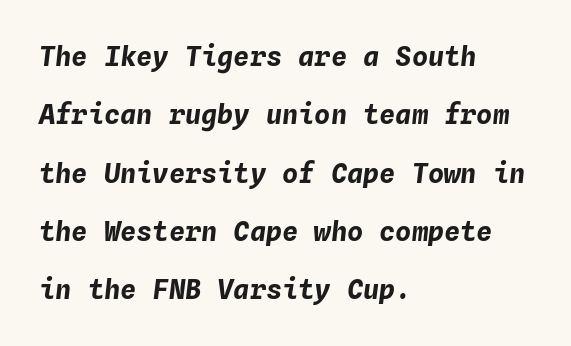
{"italic": "yes", "lean": "right", "slant_degrees": 4, "bold": "yes", "underline": "no", "align": "left", "line_spacing": "loose", "line_spacing_ratio": 2.16, "letter_spacing": "normal", "letter_spacing_em": 0.0, "glyph_px": 27}
